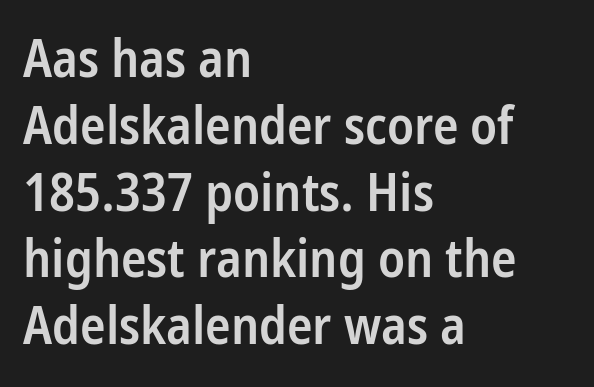
The rendering keeps characters at their native spacing. A typesetter would call this proportional, since set widths differ per character. The space directly below the letters is spotless. Leading: standard. Does the copy run flush right? No — it runs flush left.
